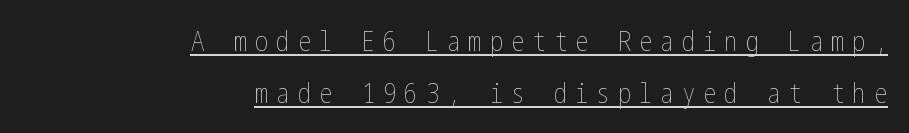
{"italic": "no", "bold": "no", "underline": "yes", "align": "right", "line_spacing": "loose", "line_spacing_ratio": 1.92, "letter_spacing": "wide", "letter_spacing_em": 0.29, "glyph_px": 27}
